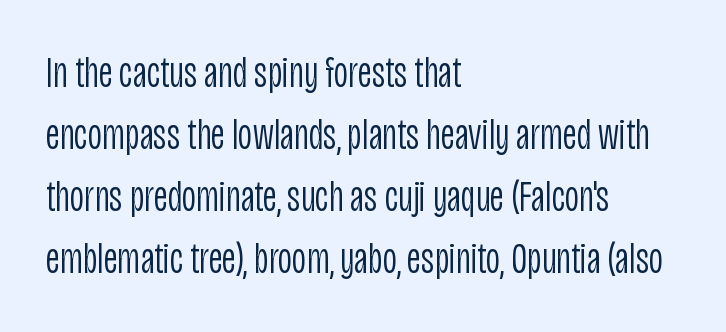
Regarding leading, the lines here are spaced in the standard way. No extra ink here — the face is not bold. Style check: upright. Font category for this specimen: sans-serif. What stands out about the letter spacing? Nothing — it is the standard amount.
